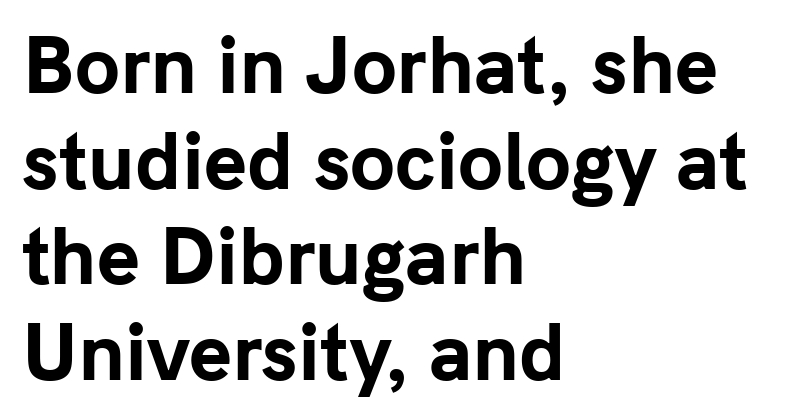
Q: Is the text bold? A: Yes.
Q: Is the text italic (slanted)? A: No, it is upright.
Q: Is the typeface a serif or a sans-serif typeface? A: Sans-serif.
Q: Is the text underlined? A: No.
Q: How is the paragraph aligned? A: Left-aligned.
Q: Is the spacing between letters normal or unusually wide? A: Normal.
Q: Is the spacing between lines tight, normal or loose? A: Normal.
Q: Width (condensed, normal, or wide)? A: Normal.
Q: Stroke contrast? A: Low.
Q: x-height? A: Medium.
Q: Monospaced? A: No.
